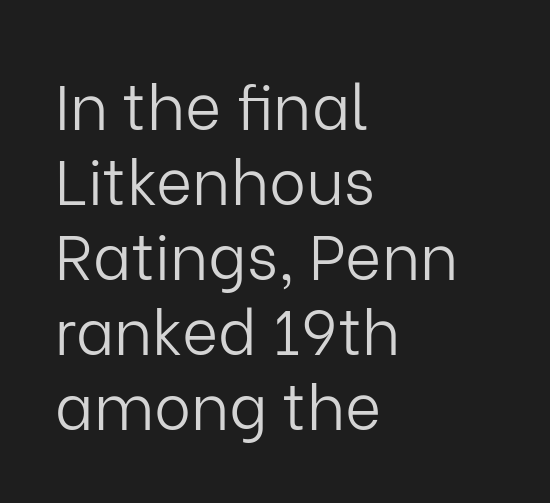
The image shows 62 px light sans-serif type, upright; set left-aligned, line spacing 1.21x, normal letter spacing, not underlined; low stroke contrast and a medium x-height.
